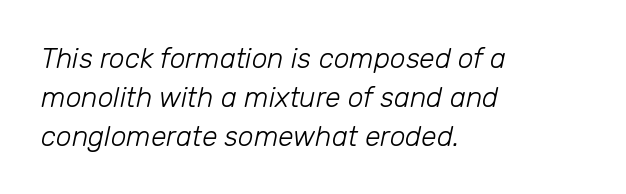
The image shows 28 px light type, italic (leaning right); set left-aligned, normal line spacing (1.39x), normal letter spacing, not underlined; low stroke contrast and a medium x-height.
